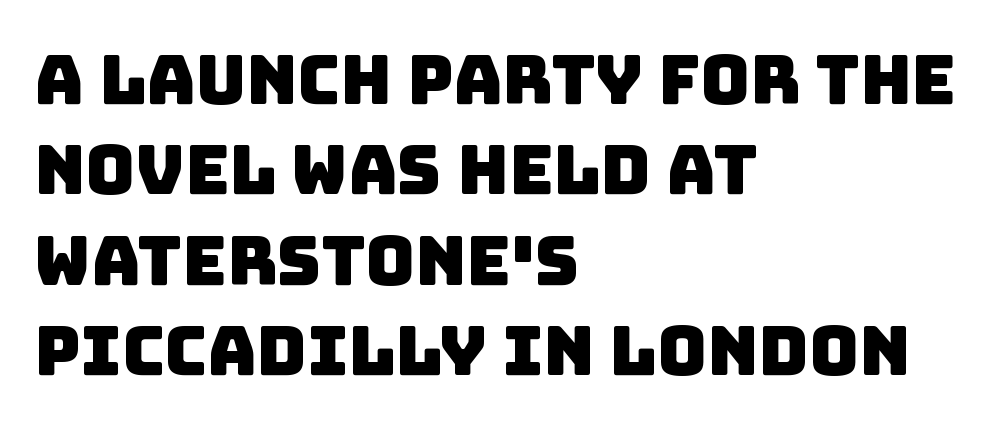
Rule under the text: the space is simply empty. Here the designer chose a conventional face with non-uniform glyph widths. A typesetter would call this leading conventional body-copy spacing. A sans-serif font was chosen for this passage. The passage is arranged the way most books set body copy — flush left. The horizontal fit of the characters is conventional and even.
